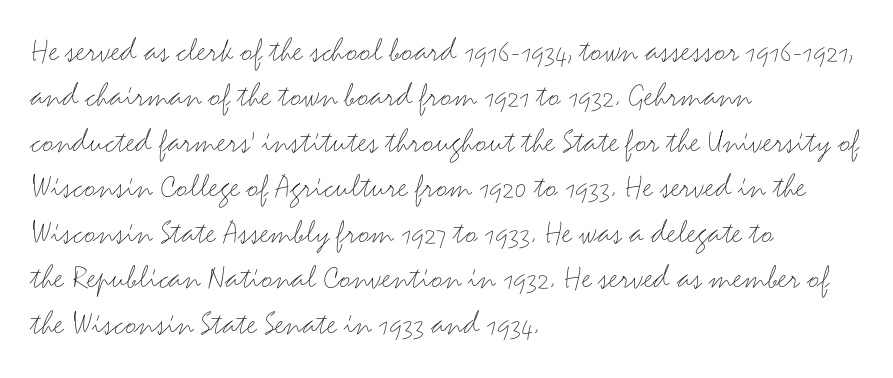
Q: Is the text bold? A: No.
Q: Is the text italic (slanted)? A: Yes.
Q: Is the typeface a serif or a sans-serif typeface? A: Sans-serif.
Q: Is the text underlined? A: No.
Q: How is the paragraph aligned? A: Left-aligned.
Q: Is the spacing between letters normal or unusually wide? A: Normal.
Q: Is the spacing between lines tight, normal or loose? A: Normal.
Q: Width (condensed, normal, or wide)? A: Wide.
Q: Stroke contrast? A: Medium.
Q: x-height? A: Small.
Q: Monospaced? A: No.
